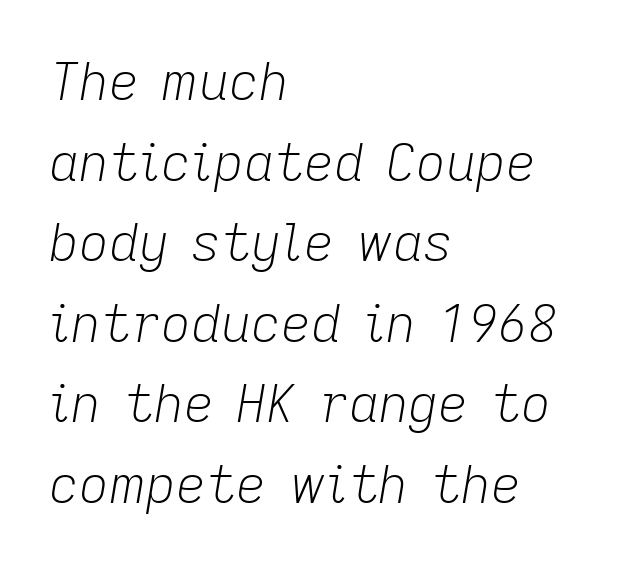
Nobody drew a line under any word here. If you measured baseline to baseline, you'd find a middling distance. A classic flush-left, rag-right setting is used for this passage. Posture: slanted.
